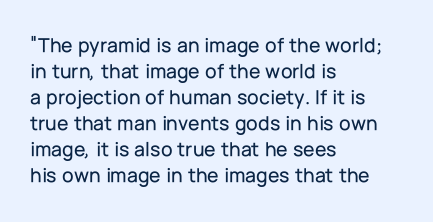
{"italic": "no", "underline": "no", "align": "left", "line_spacing_ratio": 1.24, "letter_spacing": "normal", "letter_spacing_em": 0.0, "glyph_px": 21}
